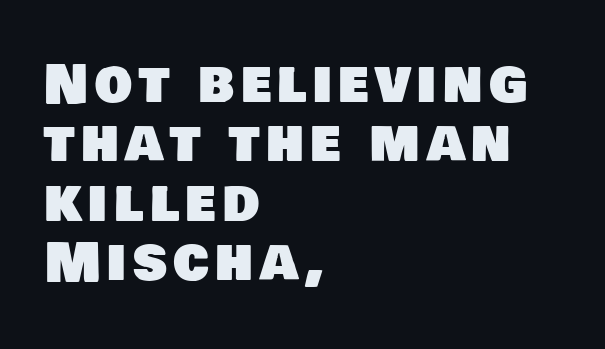
Q: Is the typeface a serif or a sans-serif typeface? A: Sans-serif.
Q: Is the text underlined? A: No.
Q: How is the paragraph aligned? A: Left-aligned.
Q: Is the spacing between lines tight, normal or loose? A: Tight.
Q: Width (condensed, normal, or wide)? A: Normal.
Q: Stroke contrast? A: Low.
Q: x-height? A: Large.
Q: Monospaced? A: No.
